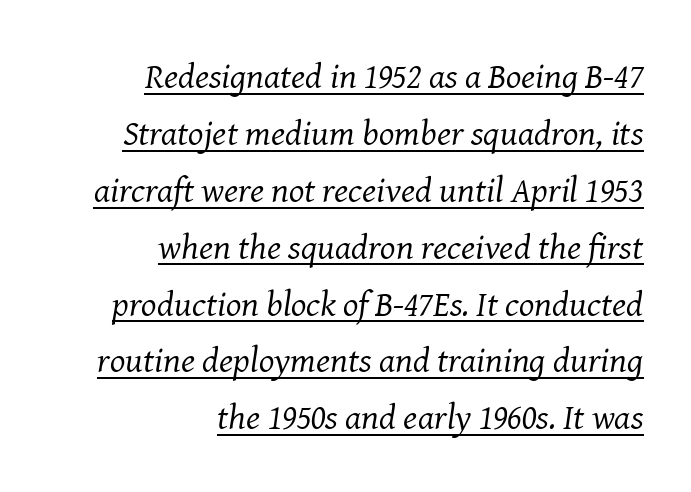
{"serif": "yes", "italic": "yes", "lean": "right", "slant_degrees": 8, "bold": "no", "weight": "regular", "width": "normal", "stroke_contrast": "medium", "x_height": "medium", "monospaced": "no", "underline": "yes", "align": "right", "line_spacing": "normal", "line_spacing_ratio": 1.58, "letter_spacing": "normal", "letter_spacing_em": 0.0, "glyph_px": 36}
